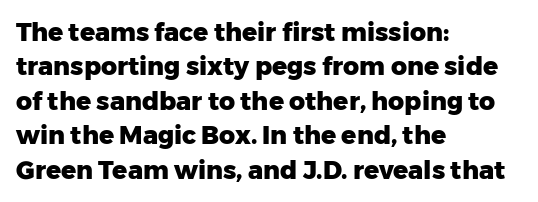
The image shows 25 px bold type, upright; set left-aligned, normal line spacing (1.38x), normal letter spacing, not underlined.
